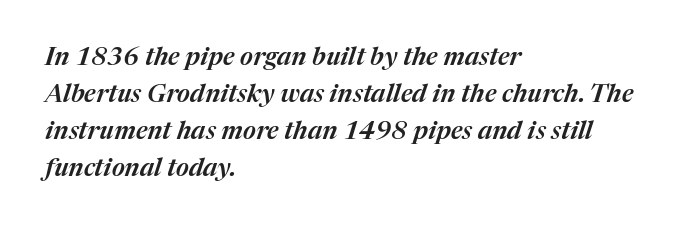
The image shows 25 px text type, italic (leaning right); set left-aligned, normal line spacing (1.48x), normal letter spacing, not underlined.
